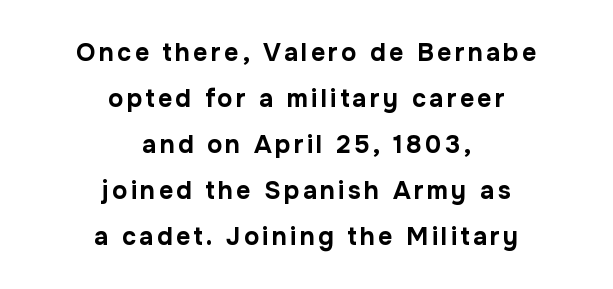
Pretty heavy lettering here — definitely bold. Horizontal alignment here is central, giving a formal, balanced look. The letters stand upright; this is a roman face. Lines of text with bare space underneath.
